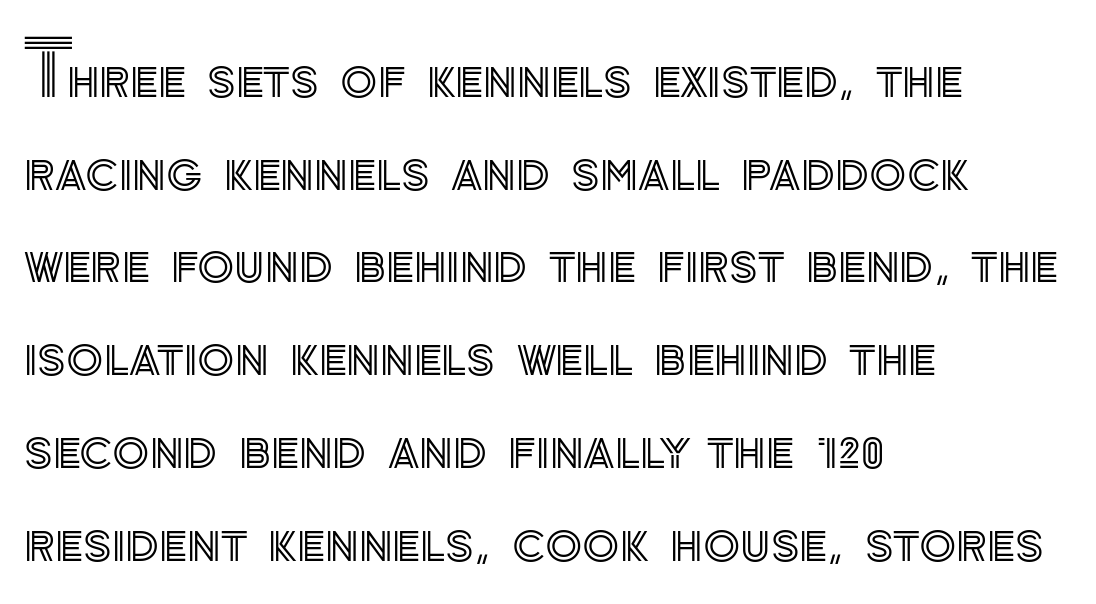
Q: Is the text italic (slanted)? A: No, it is upright.
Q: Is the text underlined? A: No.
Q: How is the paragraph aligned? A: Left-aligned.
Q: Is the spacing between letters normal or unusually wide? A: Normal.
Q: Width (condensed, normal, or wide)? A: Normal.
Q: x-height? A: Small.
Q: Monospaced? A: No.
